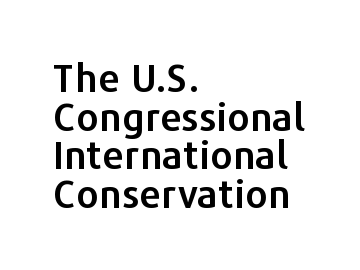
The image shows 39 px sans-serif type, upright; set left-aligned, tight line spacing (0.99x), normal letter spacing, not underlined; low stroke contrast and a medium x-height.
